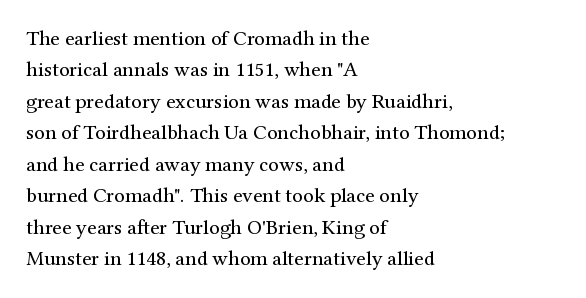
Each row of text sits above clean, open space. Italic? Not at all — the glyphs are vertical. Typeset ragged right — the left edge is the straight one. Each word holds together tightly as a unit, with standard inter-letter gaps. Interline gaps are of average width in this sample.
